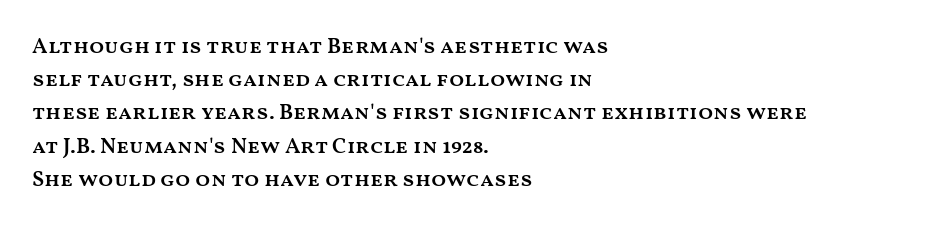
{"italic": "no", "bold": "semi", "underline": "no", "align": "left", "line_spacing": "normal", "line_spacing_ratio": 1.51, "letter_spacing": "normal", "letter_spacing_em": 0.0, "glyph_px": 22}
